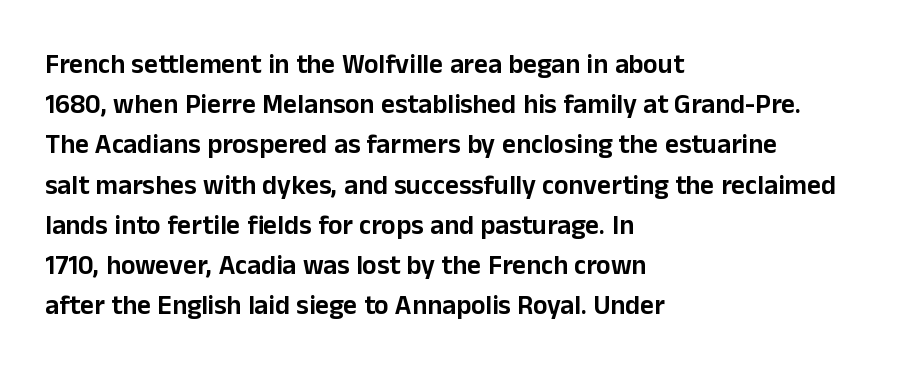
Q: Is the text italic (slanted)? A: No, it is upright.
Q: Is the text underlined? A: No.
Q: How is the paragraph aligned? A: Left-aligned.
Q: Is the spacing between letters normal or unusually wide? A: Normal.
Q: Is the spacing between lines tight, normal or loose? A: Normal.
